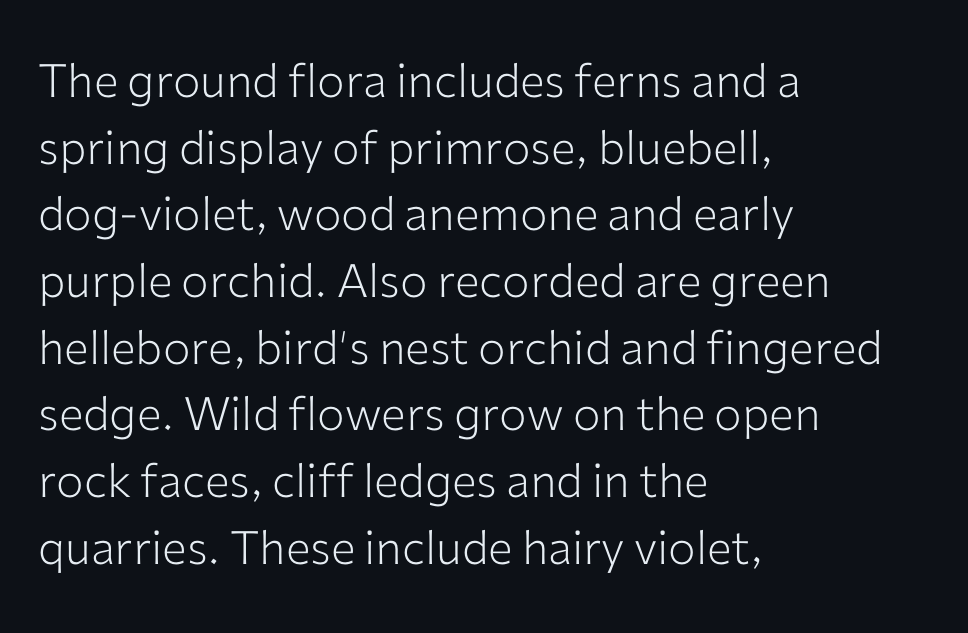
What's the leading like? Ordinary, nothing unusual. Quick note: underline off. A quiet, ordinary-to-light weight characterises the typeface. Reading down the block, your eye returns to a fixed left position each line.
